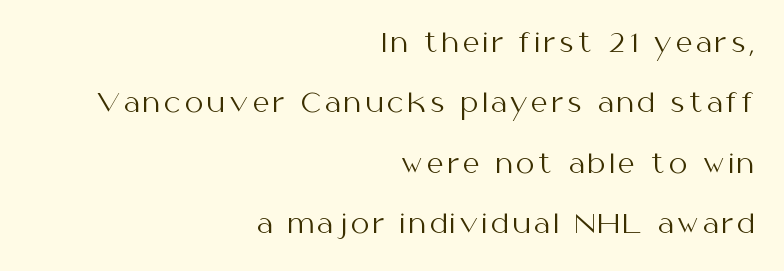
{"italic": "no", "bold": "no", "underline": "no", "align": "right", "line_spacing": "loose", "line_spacing_ratio": 2.32, "glyph_px": 26}
